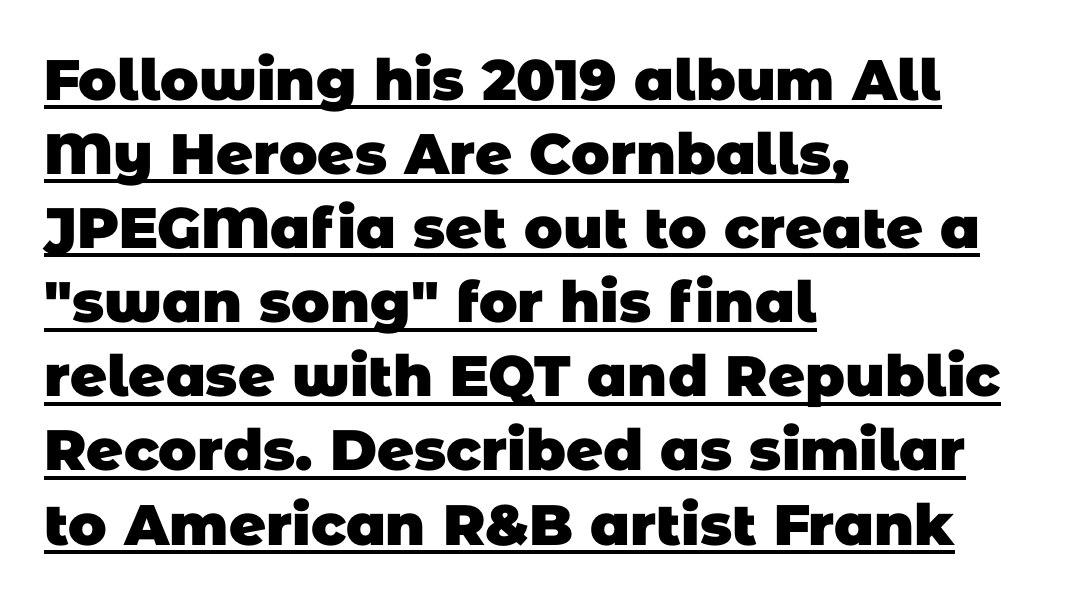
{"serif": "no", "bold": "yes", "weight": "heavy", "width": "normal", "stroke_contrast": "low", "x_height": "large", "monospaced": "no", "underline": "yes", "align": "left", "line_spacing": "normal", "line_spacing_ratio": 1.3, "letter_spacing": "normal", "letter_spacing_em": 0.0, "glyph_px": 57}
